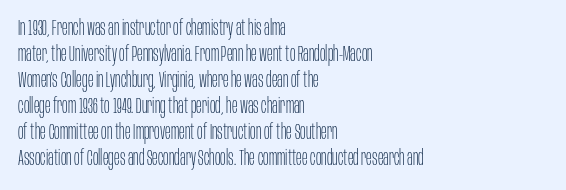
{"italic": "no", "bold": "no", "underline": "no", "align": "left", "line_spacing_ratio": 1.24, "letter_spacing": "normal", "letter_spacing_em": 0.0, "glyph_px": 21}
